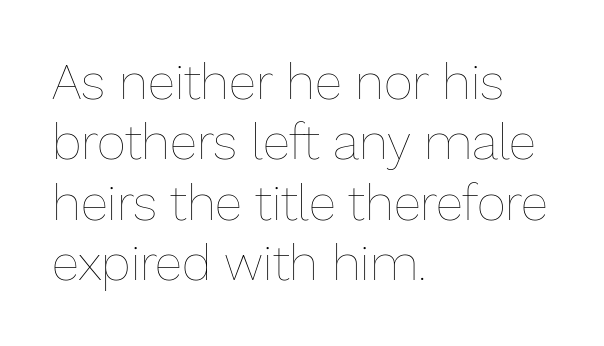
{"italic": "no", "bold": "no", "weight": "thin", "width": "normal", "stroke_contrast": "low", "x_height": "medium", "monospaced": "no", "underline": "no", "align": "left", "line_spacing_ratio": 1.21, "letter_spacing": "normal", "letter_spacing_em": 0.0, "glyph_px": 50}
